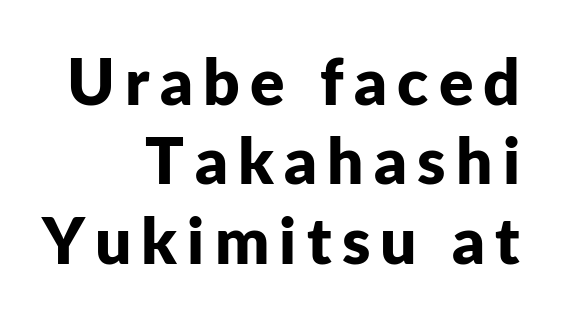
The image shows 64 px bold sans-serif type, upright; set right-aligned, line spacing 1.24x, not underlined; low stroke contrast and a medium x-height.
